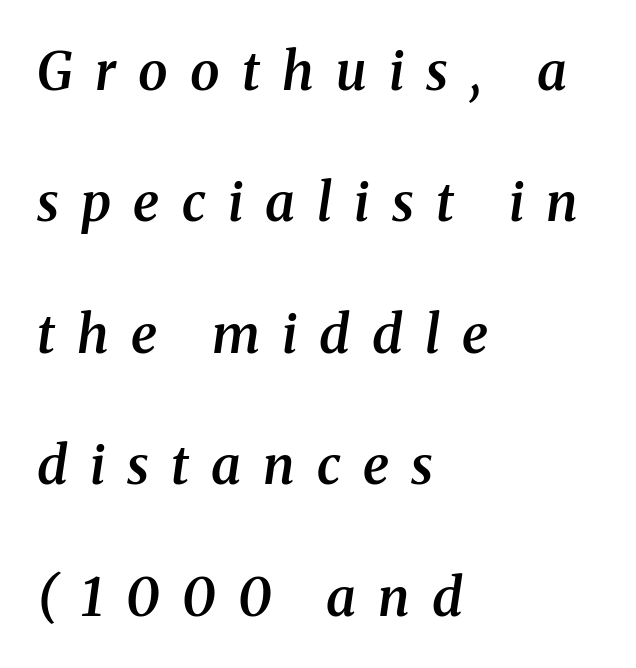
Q: Is the text bold? A: Semi-bold.
Q: Is the text italic (slanted)? A: Yes, it leans right by about 8 degrees.
Q: Is the typeface a serif or a sans-serif typeface? A: Serif.
Q: Is the text underlined? A: No.
Q: How is the paragraph aligned? A: Left-aligned.
Q: Is the spacing between letters normal or unusually wide? A: Unusually wide.
Q: Is the spacing between lines tight, normal or loose? A: Loose.
Q: Width (condensed, normal, or wide)? A: Normal.
Q: Stroke contrast? A: Medium.
Q: x-height? A: Medium.
Q: Monospaced? A: No.
